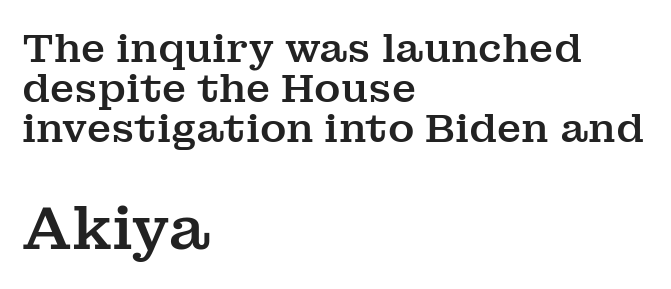
Q: Is the text italic (slanted)? A: No, it is upright.
Q: Is the typeface a serif or a sans-serif typeface? A: Serif.
Q: Is the text underlined? A: No.
Q: How is the paragraph aligned? A: Left-aligned.
Q: Is the spacing between letters normal or unusually wide? A: Normal.
Q: Is the spacing between lines tight, normal or loose? A: Tight.
Q: Which block of text is set in a larger size, the first (top) or the second (bottom)? A: The second (bottom) one.
Q: Width (condensed, normal, or wide)? A: Normal.
Q: Stroke contrast? A: Medium.
Q: x-height? A: Medium.
Q: Monospaced? A: No.
